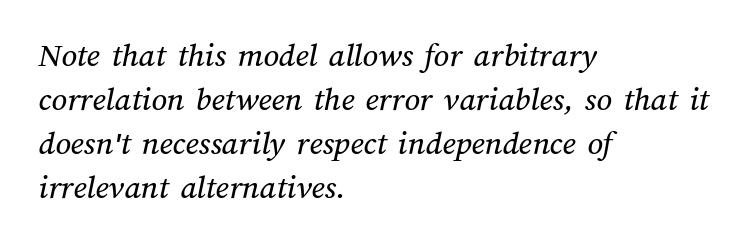
Default kerning and tracking; the words read as compact shapes. If you measured baseline to baseline, you'd find a middling distance. The rendering anchors every line to the left-hand side. Here the designer chose a conventional face with non-uniform glyph widths. No word sits above an underline.
